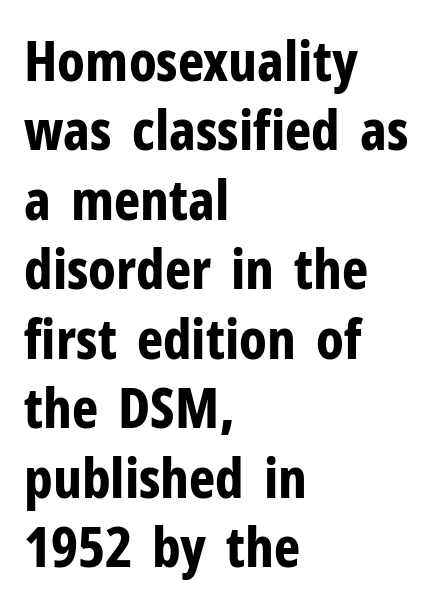
Observe the absence of serifs on each vertical stroke in this sample. Posture: straight, roman, zero tilt. How are the letters spaced? Ordinarily, with no added tracking. These lines are rendered in a variable-pitch font.
